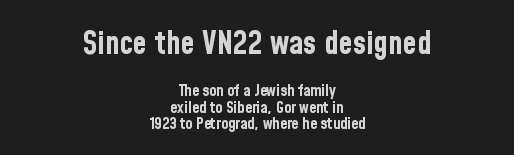
The image shows 32 px bold, condensed sans-serif type, upright; set centered, tight line spacing (1.02x), normal letter spacing, not underlined; the first (top) block is 2.0x larger; low stroke contrast and a medium x-height.
